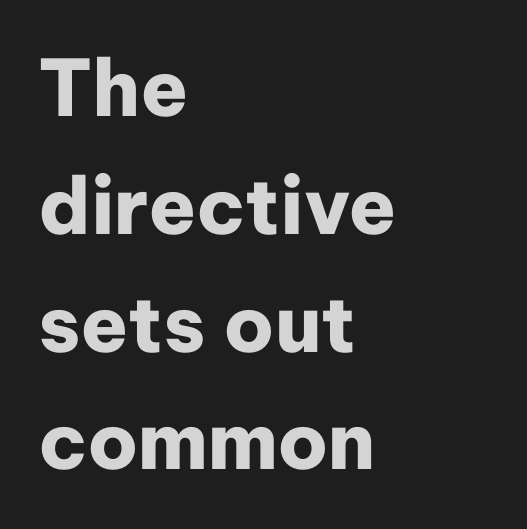
{"serif": "no", "italic": "no", "bold": "yes", "weight": "heavy", "width": "normal", "stroke_contrast": "low", "x_height": "medium", "monospaced": "no", "underline": "no", "align": "left", "line_spacing": "normal", "line_spacing_ratio": 1.51, "letter_spacing": "normal", "letter_spacing_em": 0.0, "glyph_px": 78}
